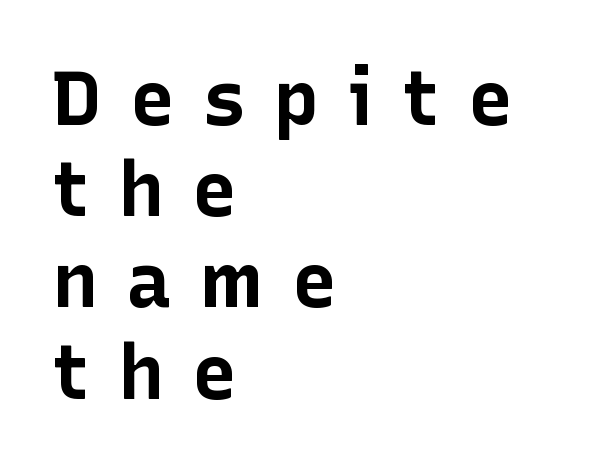
Is the block centered? No — it sits flush against the left margin. Observe the absence of serifs on each vertical stroke in this sample. Each letter keeps its own natural width here, so spacing adapts to shape. Compared with an ordinary text face, these strokes are far heavier — a full bold. Underlining? Definitely not there. Tracking here is generous; glyphs stand well apart from one another.
